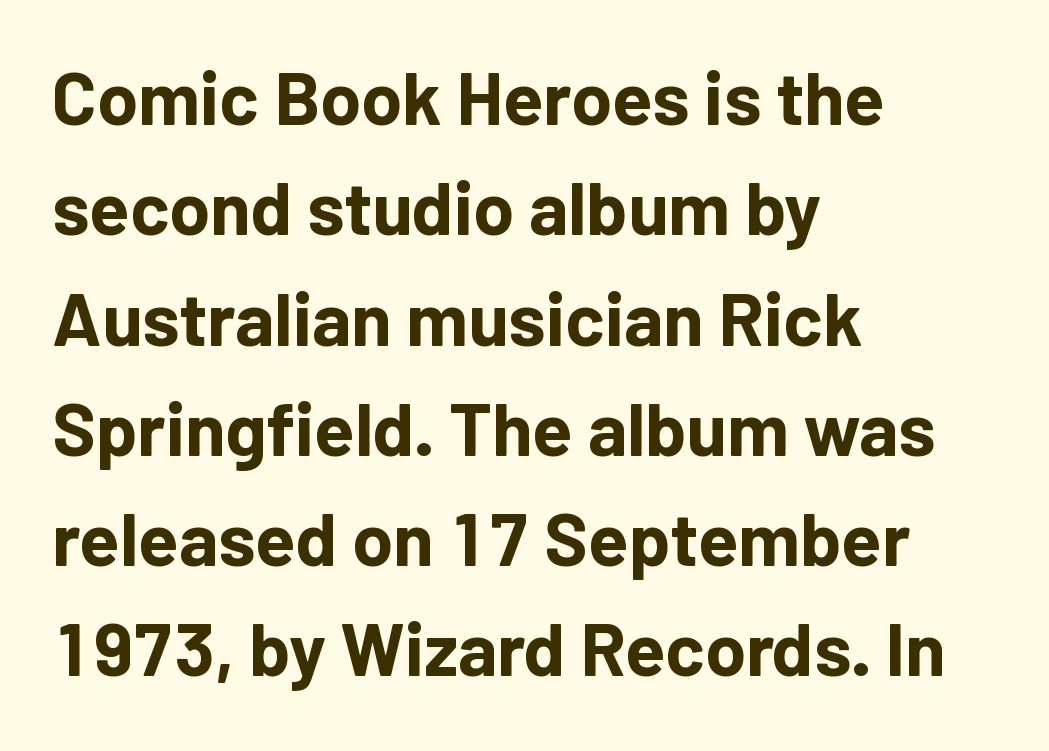
All the whitespace from short lines collects on the right. Inter-character spacing is left at the font's built-in metrics. The passage shown stacks its lines at a standard gap. The font family rendered here belongs to the sans-serif group. Do the characters align in a grid? No, the font is proportional. This is heavy type, rendered in bold.
